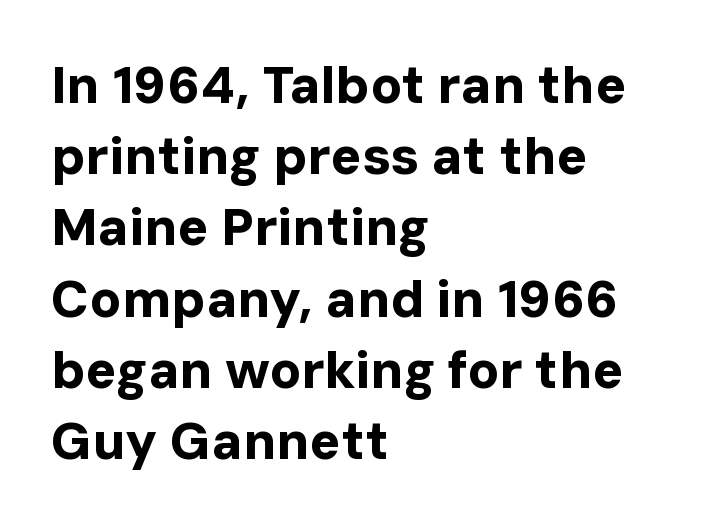
{"serif": "no", "italic": "no", "bold": "yes", "weight": "bold", "width": "normal", "stroke_contrast": "low", "x_height": "medium", "monospaced": "no", "underline": "no", "align": "left", "line_spacing": "normal", "line_spacing_ratio": 1.37, "letter_spacing": "normal", "letter_spacing_em": 0.0, "glyph_px": 52}
